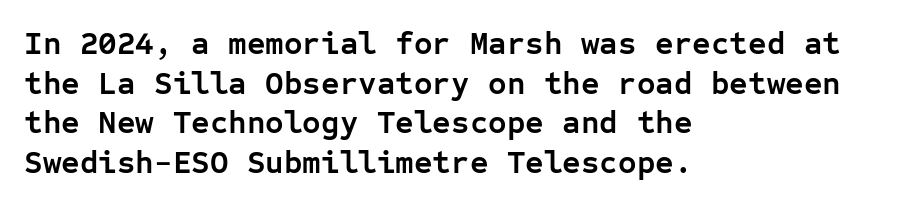
Q: Is the text bold? A: Yes.
Q: Is the text italic (slanted)? A: No, it is upright.
Q: Is the typeface a serif or a sans-serif typeface? A: Sans-serif.
Q: Is the text underlined? A: No.
Q: How is the paragraph aligned? A: Left-aligned.
Q: Is the spacing between letters normal or unusually wide? A: Normal.
Q: Width (condensed, normal, or wide)? A: Normal.
Q: Stroke contrast? A: Low.
Q: x-height? A: Medium.
Q: Monospaced? A: Yes.
